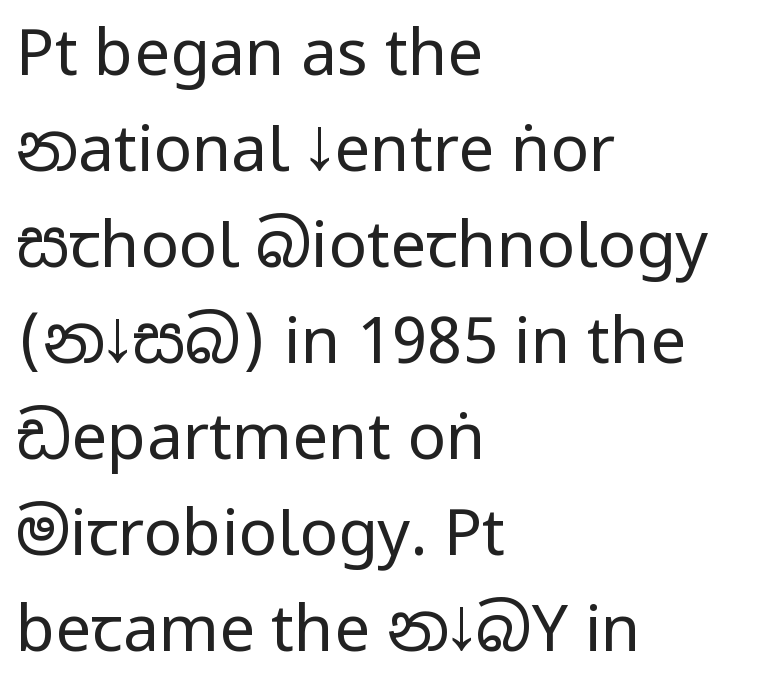
The image shows 64 px regular-weight, condensed sans-serif type, upright; set left-aligned, normal line spacing (1.5x), normal letter spacing, not underlined; low stroke contrast and a large x-height.
